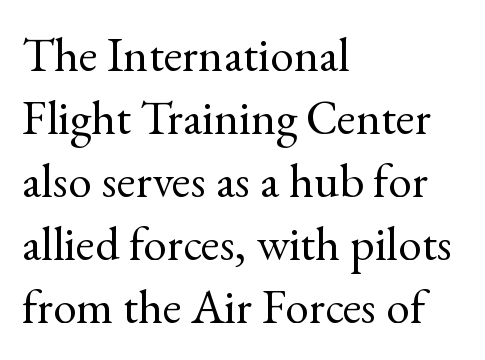
{"serif": "yes", "italic": "no", "bold": "no", "weight": "regular", "width": "normal", "x_height": "small", "monospaced": "no", "underline": "no", "align": "left", "line_spacing": "normal", "line_spacing_ratio": 1.31, "letter_spacing": "normal", "letter_spacing_em": 0.0, "glyph_px": 48}
